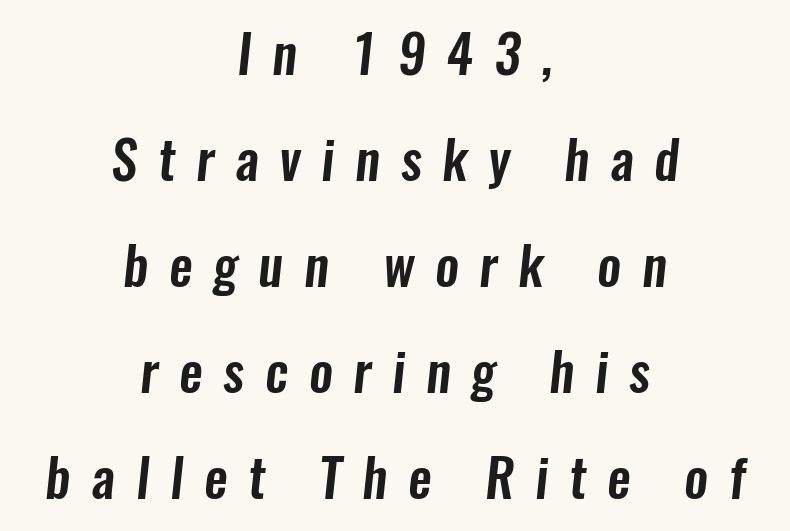
Q: Is the typeface a serif or a sans-serif typeface? A: Sans-serif.
Q: Is the text underlined? A: No.
Q: How is the paragraph aligned? A: Centered.
Q: Is the spacing between letters normal or unusually wide? A: Unusually wide.
Q: Is the spacing between lines tight, normal or loose? A: Loose.
Q: Width (condensed, normal, or wide)? A: Condensed.
Q: Stroke contrast? A: Low.
Q: x-height? A: Medium.
Q: Monospaced? A: No.
